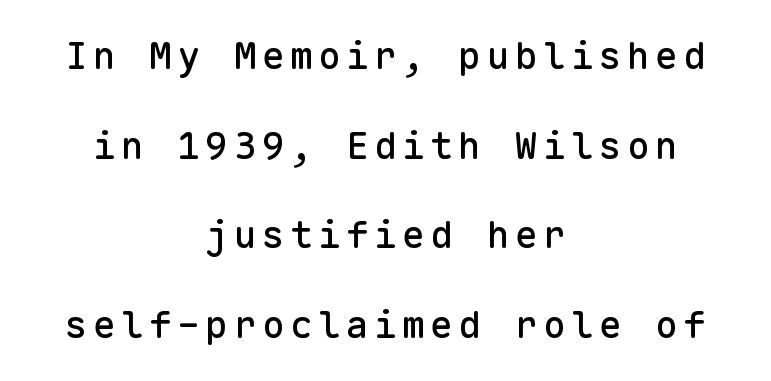
{"serif": "no", "italic": "no", "width": "normal", "stroke_contrast": "low", "x_height": "medium", "monospaced": "yes", "underline": "no", "align": "center", "line_spacing": "loose", "line_spacing_ratio": 2.36, "glyph_px": 38}
